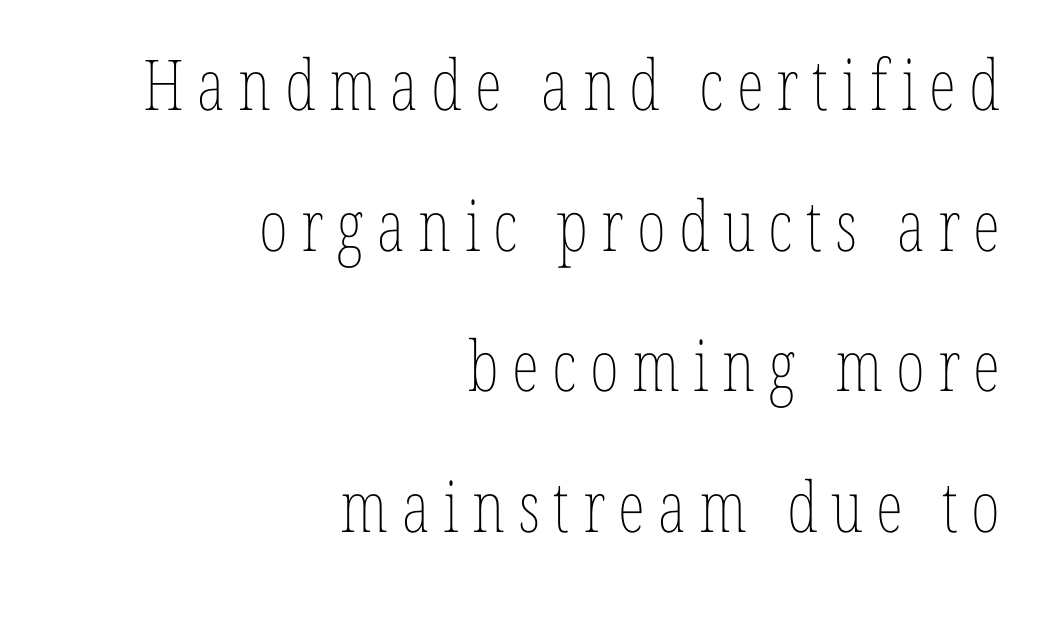
Q: Is the text bold? A: No.
Q: Is the text italic (slanted)? A: No, it is upright.
Q: Is the text underlined? A: No.
Q: How is the paragraph aligned? A: Right-aligned.
Q: Is the spacing between lines tight, normal or loose? A: Loose.
Q: Width (condensed, normal, or wide)? A: Condensed.
Q: Stroke contrast? A: Low.
Q: x-height? A: Medium.
Q: Monospaced? A: No.
